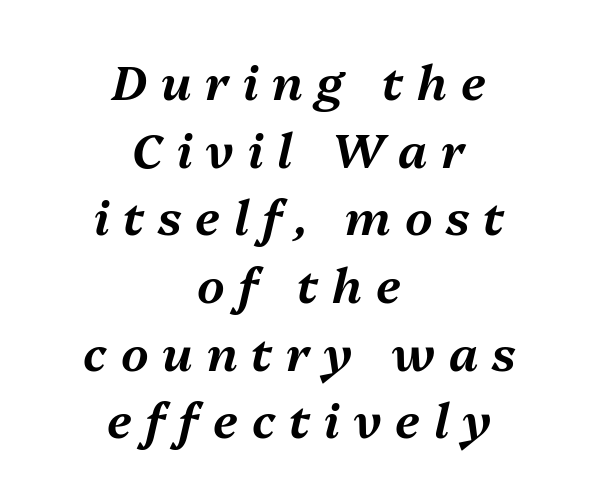
{"italic": "yes", "lean": "right", "slant_degrees": 13, "width": "normal", "stroke_contrast": "medium", "x_height": "medium", "monospaced": "no", "underline": "no", "align": "center", "line_spacing": "normal", "line_spacing_ratio": 1.41, "letter_spacing": "wide", "letter_spacing_em": 0.29, "glyph_px": 48}
